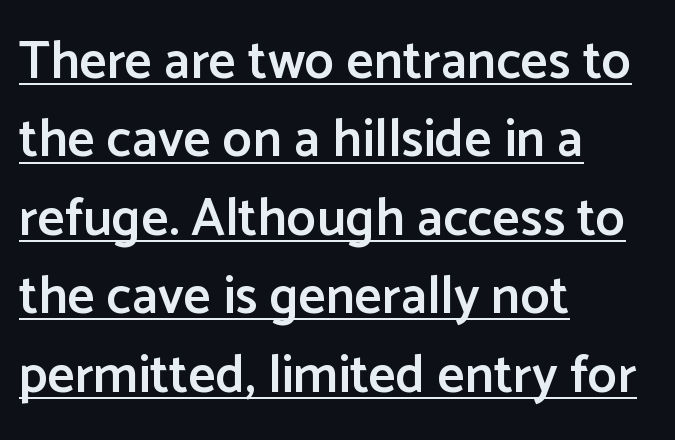
The image shows 53 px semibold sans-serif type, upright; set left-aligned, normal line spacing (1.48x), normal letter spacing, underlined; low stroke contrast and a medium x-height.
